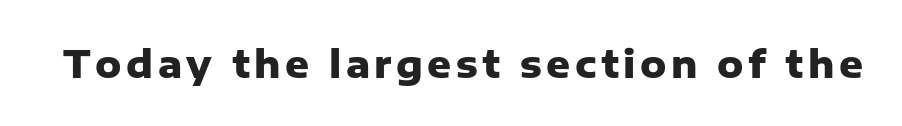
Q: Is the text bold? A: Yes.
Q: Is the text italic (slanted)? A: No, it is upright.
Q: Is the typeface a serif or a sans-serif typeface? A: Sans-serif.
Q: Is the text underlined? A: No.
Q: Width (condensed, normal, or wide)? A: Normal.
Q: Stroke contrast? A: Low.
Q: x-height? A: Medium.
Q: Monospaced? A: No.
